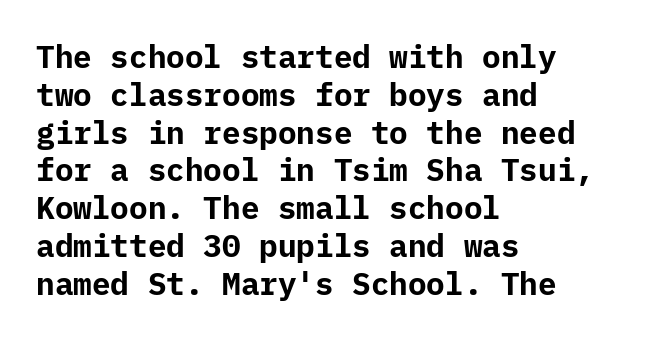
{"serif": "no", "italic": "no", "bold": "yes", "weight": "bold", "width": "normal", "stroke_contrast": "low", "x_height": "medium", "underline": "no", "align": "left", "line_spacing_ratio": 1.22, "letter_spacing": "normal", "letter_spacing_em": 0.0, "glyph_px": 31}
